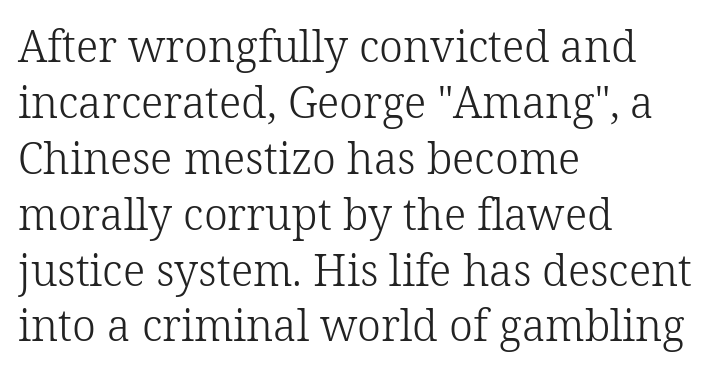
{"serif": "yes", "italic": "no", "bold": "no", "weight": "light", "width": "normal", "stroke_contrast": "low", "x_height": "medium", "monospaced": "no", "underline": "no", "align": "left", "line_spacing": "normal", "line_spacing_ratio": 1.3, "letter_spacing": "normal", "letter_spacing_em": 0.0, "glyph_px": 43}
